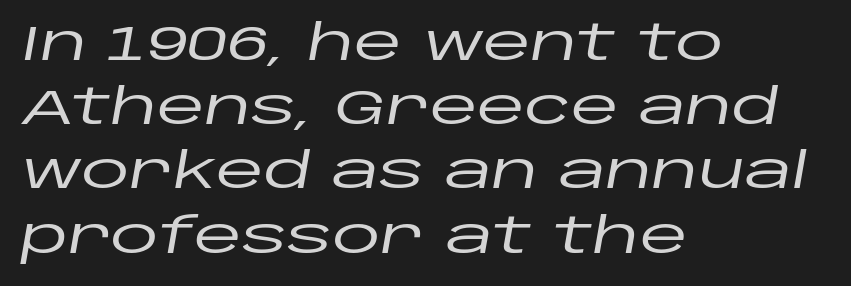
Q: Is the text italic (slanted)? A: Yes, it leans right by about 10 degrees.
Q: Is the text underlined? A: No.
Q: How is the paragraph aligned? A: Left-aligned.
Q: Is the spacing between letters normal or unusually wide? A: Normal.
Q: Is the spacing between lines tight, normal or loose? A: Normal.
Q: Width (condensed, normal, or wide)? A: Wide.
Q: Stroke contrast? A: Low.
Q: x-height? A: Large.
Q: Monospaced? A: No.
